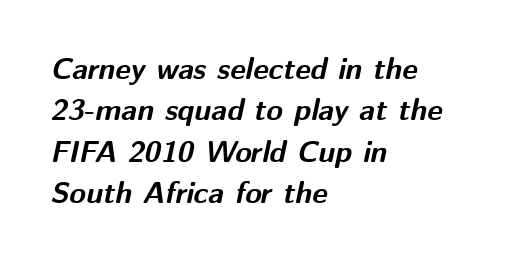
Q: Is the text bold? A: Yes.
Q: Is the text italic (slanted)? A: Yes, it leans right by about 12 degrees.
Q: Is the text underlined? A: No.
Q: How is the paragraph aligned? A: Left-aligned.
Q: Is the spacing between letters normal or unusually wide? A: Normal.
Q: Is the spacing between lines tight, normal or loose? A: Normal.
Q: Width (condensed, normal, or wide)? A: Normal.
Q: Stroke contrast? A: Medium.
Q: x-height? A: Medium.
Q: Monospaced? A: No.
